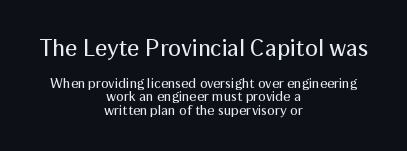
Q: Is the text bold? A: No.
Q: Is the text italic (slanted)? A: No, it is upright.
Q: Is the text underlined? A: No.
Q: How is the paragraph aligned? A: Centered.
Q: Is the spacing between letters normal or unusually wide? A: Normal.
Q: Is the spacing between lines tight, normal or loose? A: Tight.
Q: Which block of text is set in a larger size, the first (top) or the second (bottom)? A: The first (top) one.
